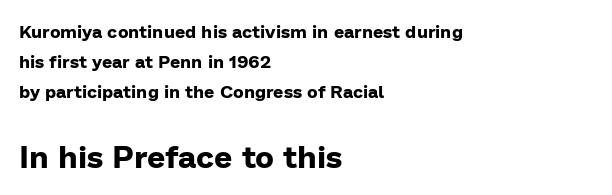
The image shows 32 px bold sans-serif type, upright; set left-aligned, normal line spacing (1.68x), normal letter spacing, not underlined; the second (bottom) block is 1.78x larger; low stroke contrast and a medium x-height.
